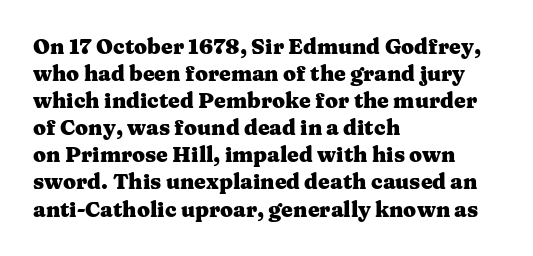
{"italic": "no", "bold": "yes", "underline": "no", "align": "left", "line_spacing": "normal", "line_spacing_ratio": 1.29, "letter_spacing": "normal", "letter_spacing_em": 0.0, "glyph_px": 21}
